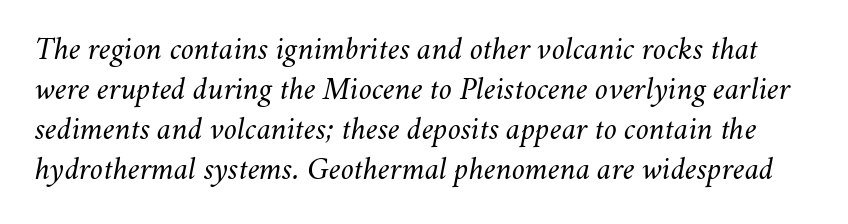
The rendering keeps characters at their native spacing. The zone under the glyphs is completely vacant. Looks like regular typesetting: each glyph gets only the width it needs. The rendering applies a slant to the glyphs.
